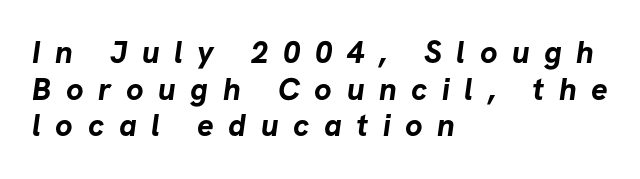
{"serif": "no", "bold": "yes", "weight": "bold", "width": "normal", "stroke_contrast": "low", "x_height": "medium", "monospaced": "no", "underline": "no", "align": "left", "line_spacing_ratio": 1.18, "letter_spacing": "wide", "letter_spacing_em": 0.47, "glyph_px": 31}
